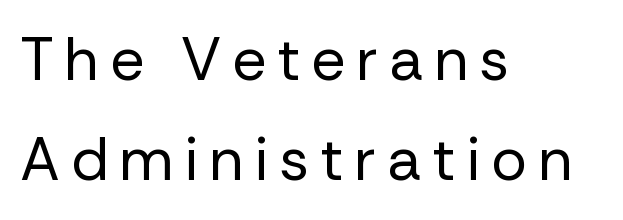
The rows are spaced the way most documents space them. No feet cap the strokes, marking this as sans-serif type. These lines are set flush left with a ragged right edge. Unlike italic type, these characters show no tilt at all. Decoration check: the copy has no underline.
